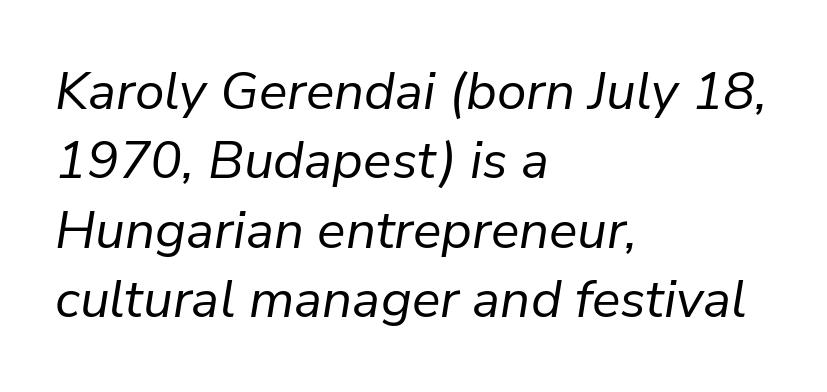
The vertical gap from one line to the next is medium. The paragraph has a hard left edge and a soft right edge. The horizontal fit of the characters is conventional and even. Do the characters align in a grid? No, the font is proportional. Words float on clear page, feet unadorned. No letter is thick-stroked: the sample isn't bold.
